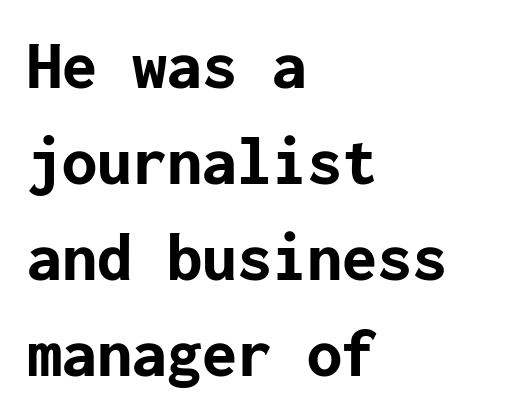
{"serif": "no", "italic": "no", "bold": "yes", "weight": "bold", "width": "normal", "stroke_contrast": "low", "x_height": "medium", "underline": "no", "align": "left", "line_spacing": "normal", "line_spacing_ratio": 1.37, "letter_spacing": "normal", "letter_spacing_em": 0.0, "glyph_px": 70}
